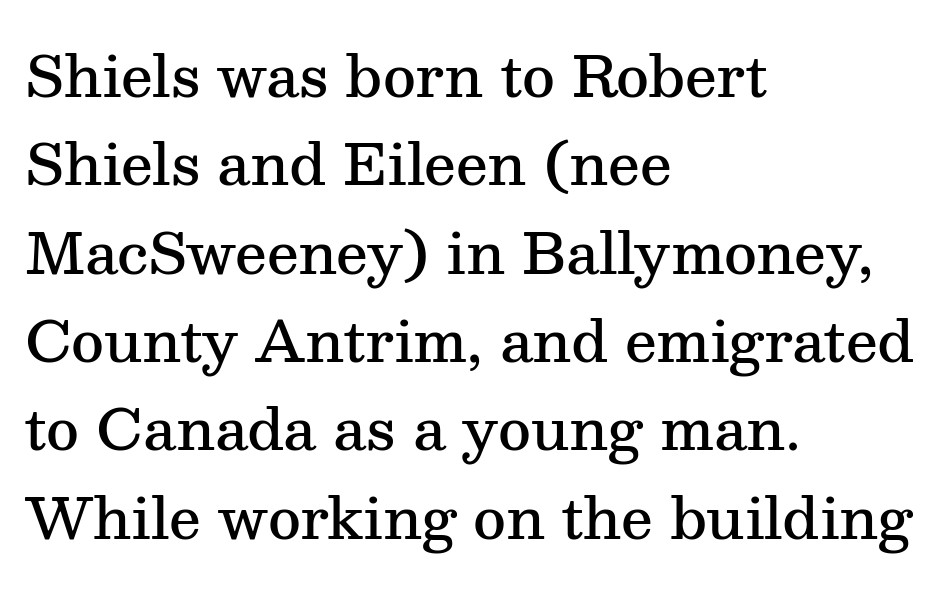
Do the characters align in a grid? No, the font is proportional. The passage shown is semibold, sitting just below true bold. Just letters on the line, the space beneath them empty. Compared with typical body copy, the letter spacing here is the same.
